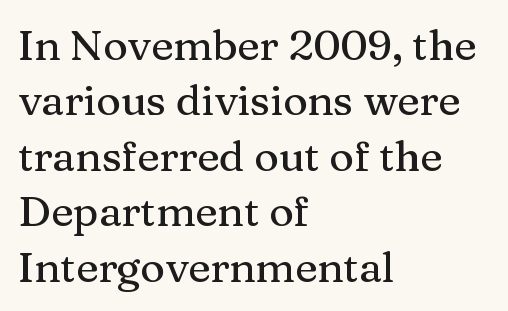
Q: Is the text italic (slanted)? A: No, it is upright.
Q: Is the typeface a serif or a sans-serif typeface? A: Serif.
Q: Is the text underlined? A: No.
Q: How is the paragraph aligned? A: Left-aligned.
Q: Is the spacing between letters normal or unusually wide? A: Normal.
Q: Is the spacing between lines tight, normal or loose? A: Normal.
Q: Width (condensed, normal, or wide)? A: Normal.
Q: Stroke contrast? A: Medium.
Q: x-height? A: Medium.
Q: Monospaced? A: No.
